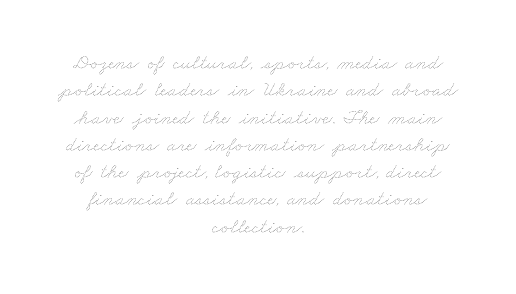
Q: Is the text bold? A: No.
Q: Is the text underlined? A: No.
Q: How is the paragraph aligned? A: Centered.
Q: Is the spacing between letters normal or unusually wide? A: Normal.
Q: Is the spacing between lines tight, normal or loose? A: Normal.
